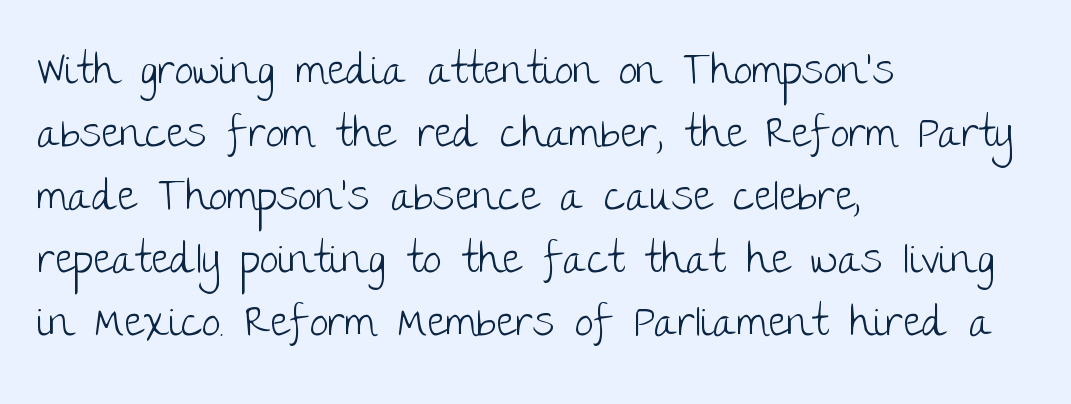
Q: Is the text bold? A: No.
Q: Is the text italic (slanted)? A: No, it is upright.
Q: Is the typeface a serif or a sans-serif typeface? A: Sans-serif.
Q: Is the text underlined? A: No.
Q: How is the paragraph aligned? A: Left-aligned.
Q: Is the spacing between letters normal or unusually wide? A: Normal.
Q: Is the spacing between lines tight, normal or loose? A: Normal.
Q: Width (condensed, normal, or wide)? A: Normal.
Q: Stroke contrast? A: Low.
Q: x-height? A: Large.
Q: Monospaced? A: No.
